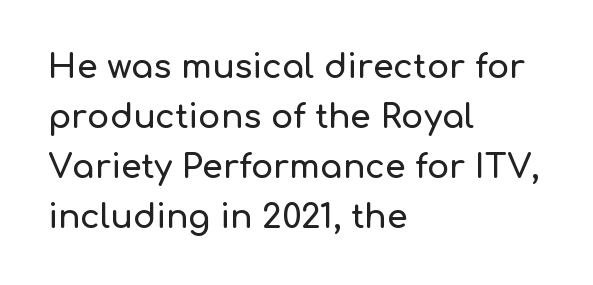
Q: Is the text italic (slanted)? A: No, it is upright.
Q: Is the typeface a serif or a sans-serif typeface? A: Sans-serif.
Q: Is the text underlined? A: No.
Q: How is the paragraph aligned? A: Left-aligned.
Q: Is the spacing between letters normal or unusually wide? A: Normal.
Q: Is the spacing between lines tight, normal or loose? A: Normal.
Q: Width (condensed, normal, or wide)? A: Normal.
Q: Stroke contrast? A: Low.
Q: x-height? A: Medium.
Q: Monospaced? A: No.
